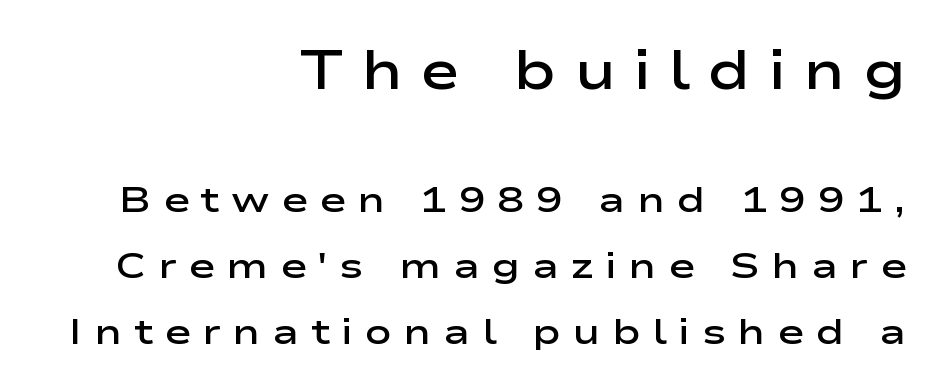
The image shows 54 px semibold, wide sans-serif type, upright; set right-aligned, line spacing 1.82x, unusually wide letter spacing (+0.32 em), not underlined; the first (top) block is 1.5x larger; low stroke contrast and a medium x-height.
